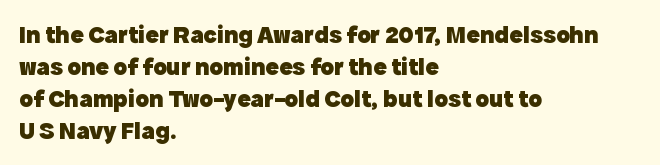
The image shows 25 px bold type, upright; set left-aligned, normal line spacing (1.28x), normal letter spacing, not underlined.
